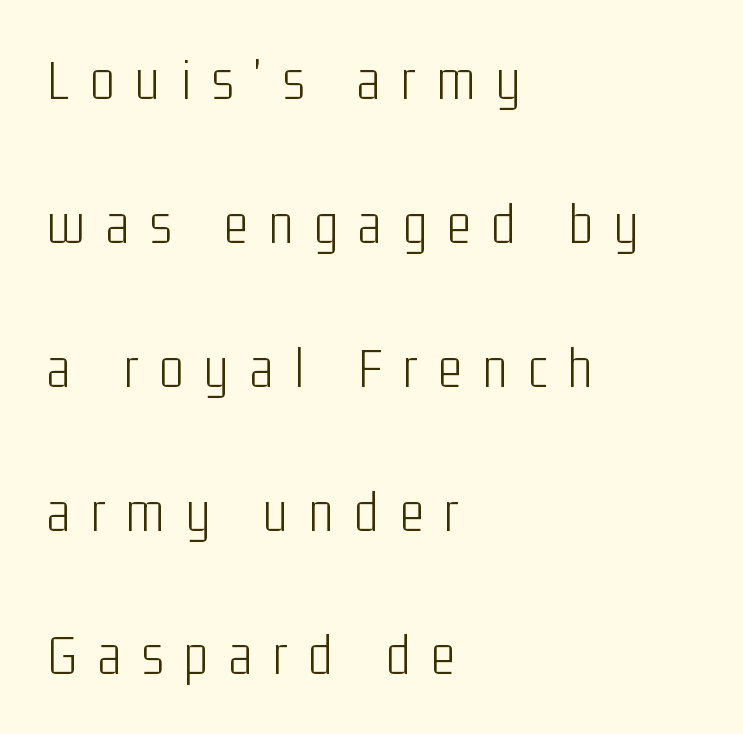
Is there much room between lines? Yes — plenty of vertical air separates them. This rendering uses left alignment, leaving the right contour irregular. Nobody drew a line under any word here. The rendering uses natural spacing where letterforms have individual widths. Tall strokes in this sample are plumb rather than angled. To sum up the face: it is a sans, with no serifs.
